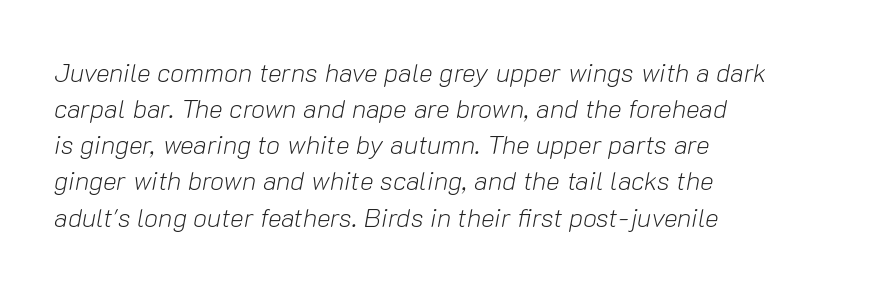
Q: Is the text bold? A: No.
Q: Is the text italic (slanted)? A: Yes, it leans right by about 10 degrees.
Q: Is the text underlined? A: No.
Q: How is the paragraph aligned? A: Left-aligned.
Q: Is the spacing between letters normal or unusually wide? A: Normal.
Q: Is the spacing between lines tight, normal or loose? A: Normal.
